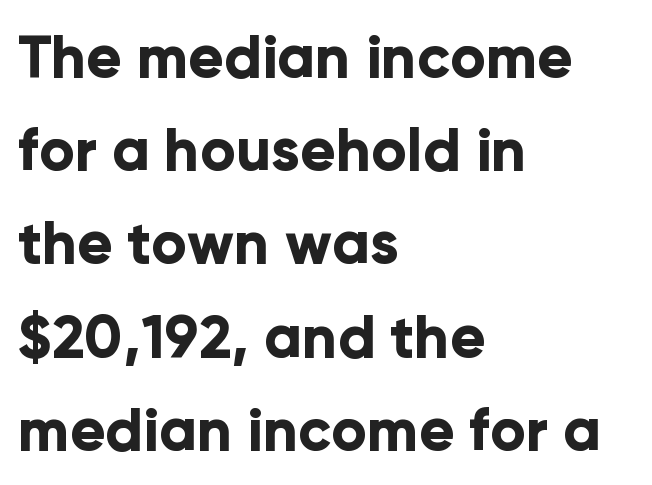
Q: Is the text bold? A: Yes.
Q: Is the text italic (slanted)? A: No, it is upright.
Q: Is the typeface a serif or a sans-serif typeface? A: Sans-serif.
Q: Is the text underlined? A: No.
Q: How is the paragraph aligned? A: Left-aligned.
Q: Is the spacing between letters normal or unusually wide? A: Normal.
Q: Is the spacing between lines tight, normal or loose? A: Normal.
Q: Width (condensed, normal, or wide)? A: Normal.
Q: Stroke contrast? A: Low.
Q: x-height? A: Medium.
Q: Monospaced? A: No.
